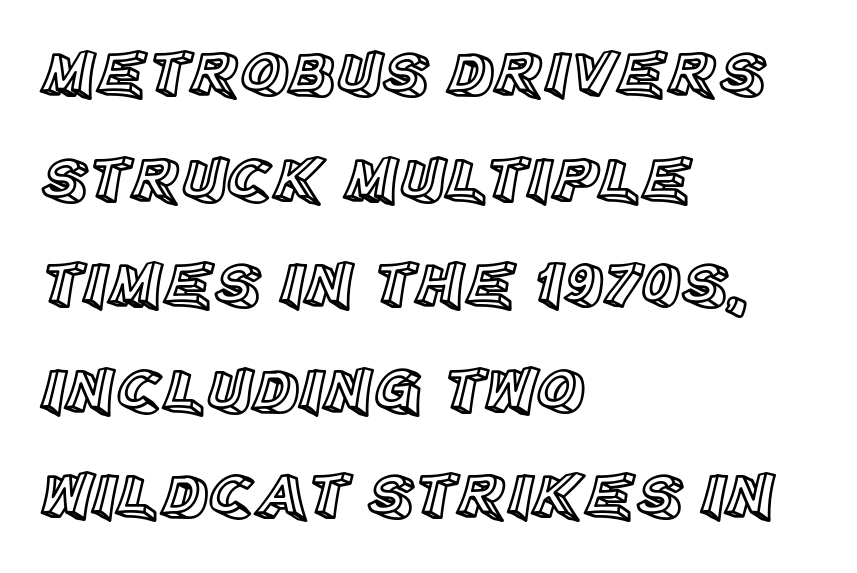
Q: Is the text italic (slanted)? A: Yes.
Q: Is the text underlined? A: No.
Q: How is the paragraph aligned? A: Left-aligned.
Q: Is the spacing between letters normal or unusually wide? A: Normal.
Q: Is the spacing between lines tight, normal or loose? A: Normal.
Q: Width (condensed, normal, or wide)? A: Normal.
Q: x-height? A: Large.
Q: Monospaced? A: No.
